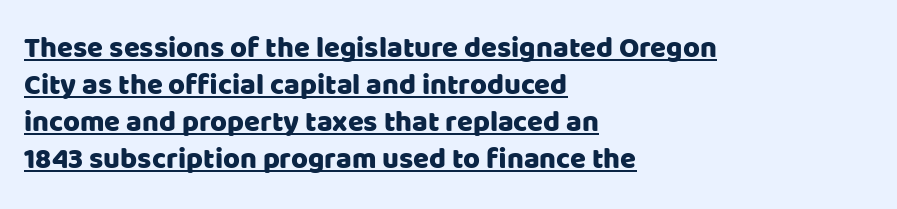
{"serif": "no", "italic": "no", "width": "normal", "stroke_contrast": "low", "x_height": "large", "monospaced": "no", "underline": "yes", "align": "left", "line_spacing": "normal", "line_spacing_ratio": 1.28, "letter_spacing": "normal", "letter_spacing_em": 0.0, "glyph_px": 29}
